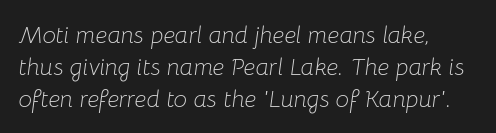
Slanted lettering throughout. Lines of text with bare space underneath. The lines sit at an ordinary, default distance from one another. If you drew a ruler down the left edge, every line would touch it.
